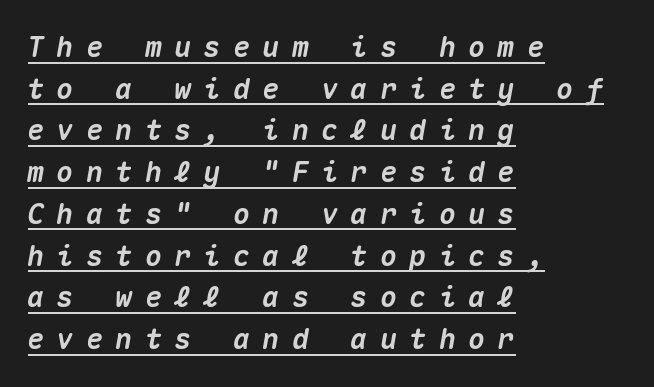
The image shows 28 px heavy type, italic (leaning right), monospaced; set left-aligned, normal line spacing (1.49x), unusually wide letter spacing (+0.45 em), underlined; medium stroke contrast and a medium x-height.
